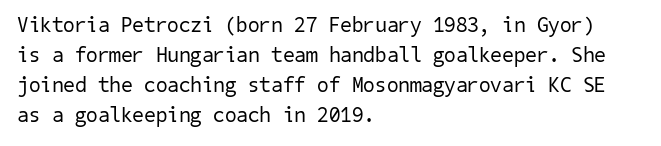
Q: Is the text bold? A: No.
Q: Is the text underlined? A: No.
Q: How is the paragraph aligned? A: Left-aligned.
Q: Is the spacing between letters normal or unusually wide? A: Normal.
Q: Is the spacing between lines tight, normal or loose? A: Normal.
